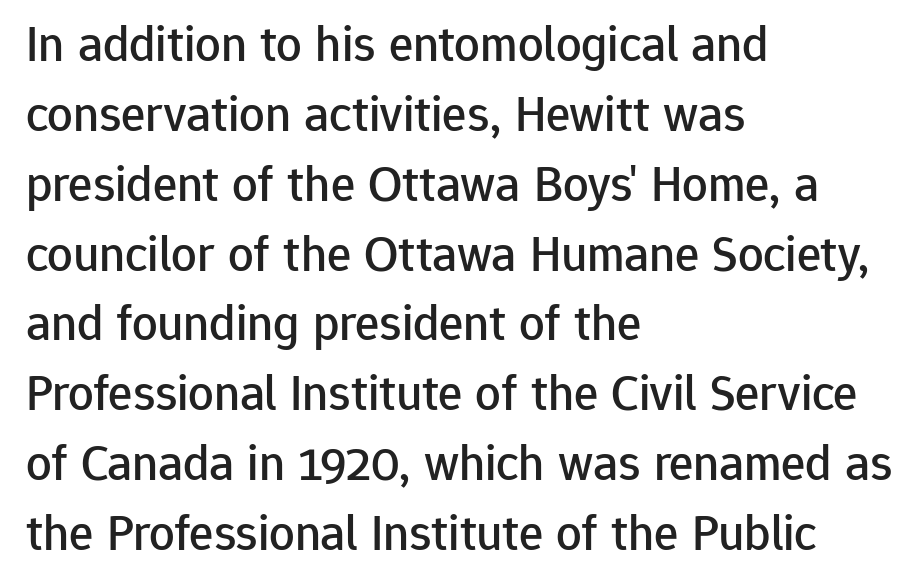
A normal amount of white space separates one row of letters from the next. The paragraph has a hard left edge and a soft right edge. Caption: standard tracking, unaltered. Style check: upright. The rendering uses natural spacing where letterforms have individual widths.
